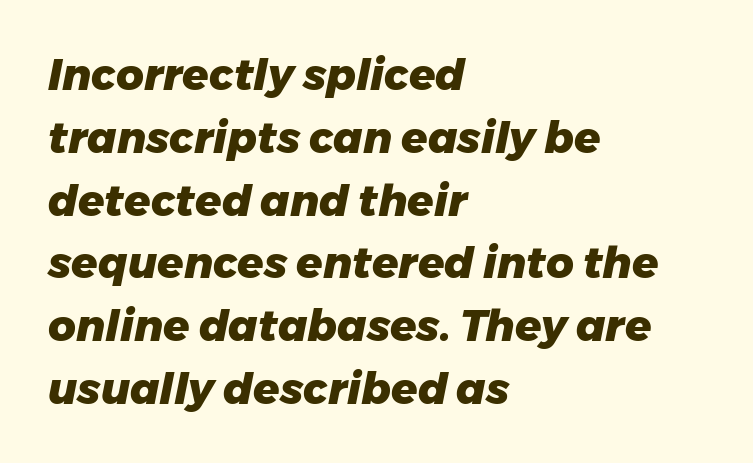
Q: Is the text bold? A: Yes.
Q: Is the text italic (slanted)? A: Yes, it leans right by about 11 degrees.
Q: Is the text underlined? A: No.
Q: How is the paragraph aligned? A: Left-aligned.
Q: Is the spacing between letters normal or unusually wide? A: Normal.
Q: Is the spacing between lines tight, normal or loose? A: Normal.
Q: Width (condensed, normal, or wide)? A: Normal.
Q: Stroke contrast? A: Low.
Q: x-height? A: Medium.
Q: Monospaced? A: No.
